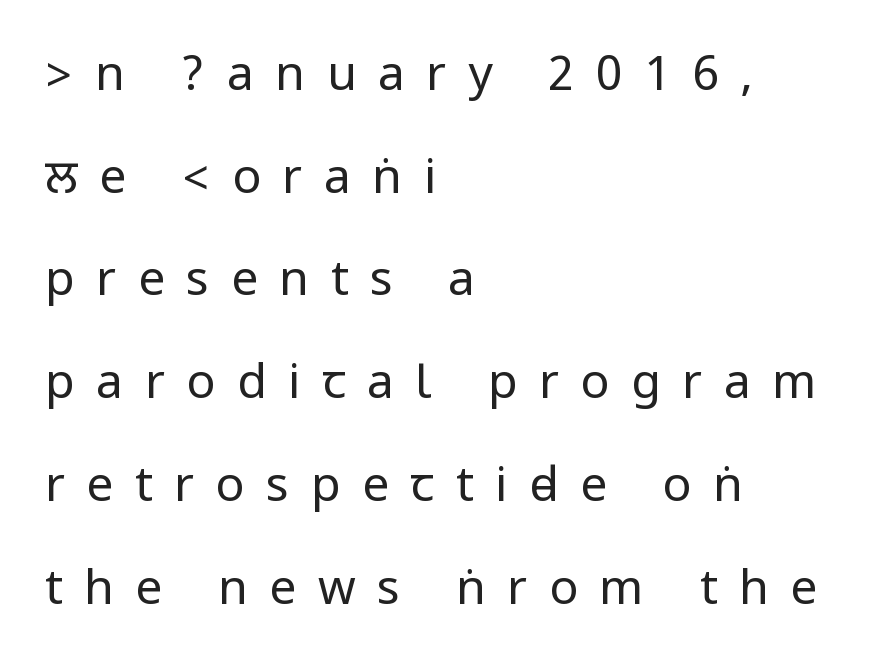
Q: Is the text bold? A: No.
Q: Is the text italic (slanted)? A: No, it is upright.
Q: Is the typeface a serif or a sans-serif typeface? A: Sans-serif.
Q: Is the text underlined? A: No.
Q: How is the paragraph aligned? A: Left-aligned.
Q: Is the spacing between letters normal or unusually wide? A: Unusually wide.
Q: Is the spacing between lines tight, normal or loose? A: Loose.
Q: Width (condensed, normal, or wide)? A: Condensed.
Q: Stroke contrast? A: Low.
